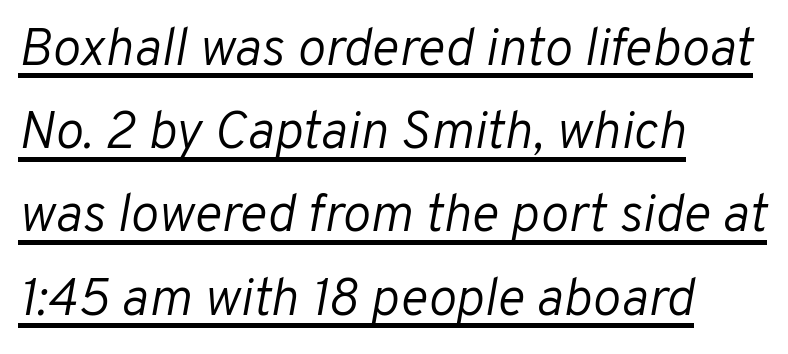
The image shows 53 px light type, italic (leaning right); set left-aligned, normal line spacing (1.57x), normal letter spacing, underlined; low stroke contrast and a medium x-height.
